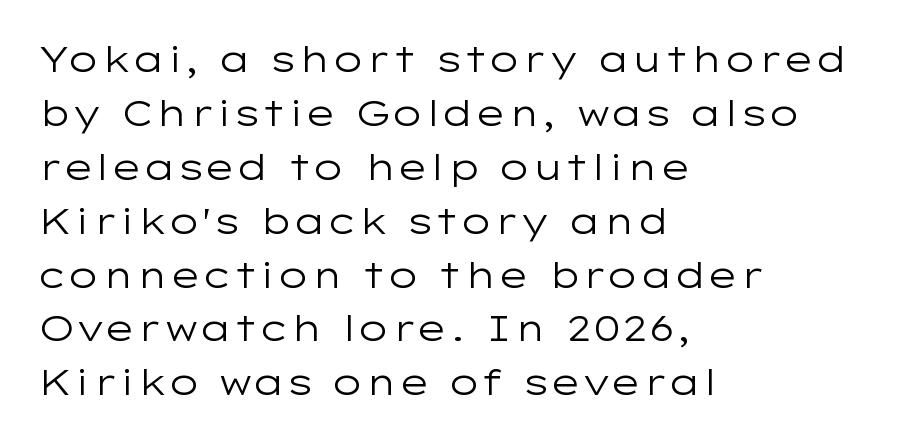
The passage shown is typed in a proportional face where columns would drift. Honestly, the row spacing looks completely unremarkable. The passage shown is typeset with a sans-serif family. The face looks like a standard text weight, possibly lighter. The rag falls on the right side of this text block.
